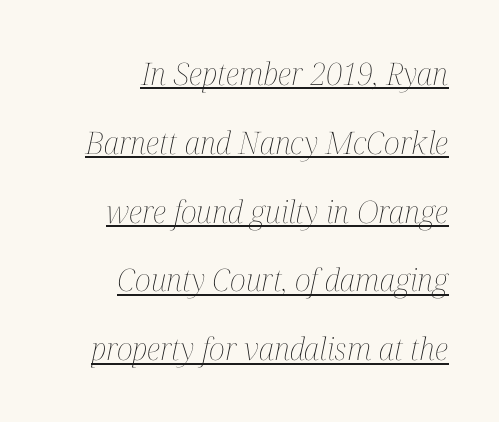
The image shows 31 px thin, condensed type, italic (leaning right); set right-aligned, loose line spacing (2.22x), normal letter spacing, underlined; medium stroke contrast and a medium x-height.
